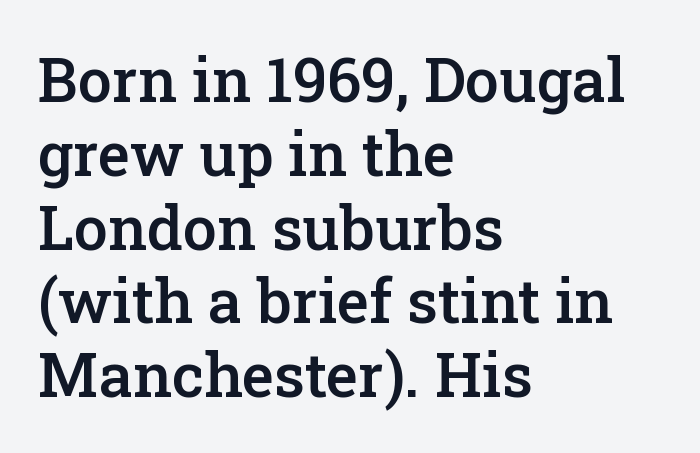
Clear beneath every line of the passage. This sample uses a serif face. As a designer I'd log this as weight 600, semibold. Words appear dense and cohesive because spacing is normal. The face used here is proportionally spaced, like ordinary book or web type. If you drew a ruler down the left edge, every line would touch it.
